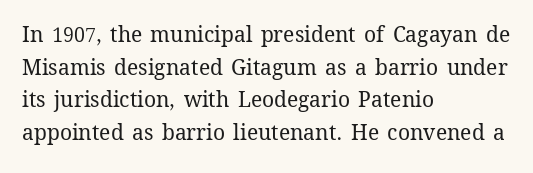
The image shows 21 px text type, upright; set left-aligned, normal line spacing (1.55x), normal letter spacing, not underlined.
